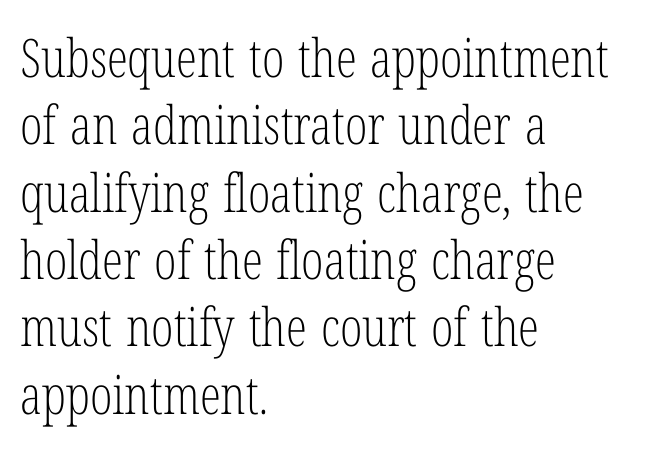
The type is set solid horizontally, with unmodified tracking. This is serif lettering, the kind often seen in printed books. Quick note: not italic, upright. Vertical spacing — default. In CSS terms this would be text-align: left. The rendering uses natural spacing where letterforms have individual widths.
